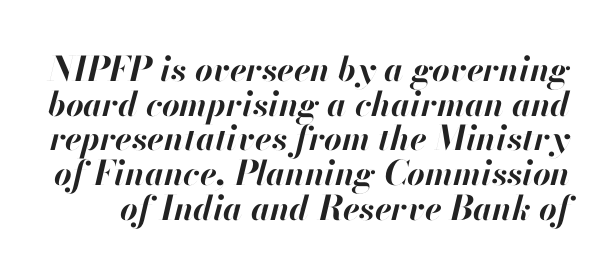
The image shows 34 px bold type, italic (leaning right); set tight line spacing (1.02x), normal letter spacing, not underlined; high stroke contrast and a small x-height.
